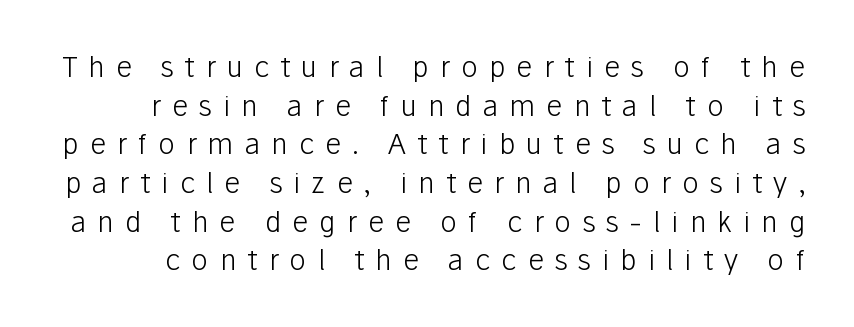
{"serif": "no", "italic": "no", "bold": "no", "weight": "light", "width": "normal", "stroke_contrast": "low", "x_height": "medium", "monospaced": "no", "underline": "no", "line_spacing": "normal", "line_spacing_ratio": 1.38, "letter_spacing": "wide", "letter_spacing_em": 0.4, "glyph_px": 28}
